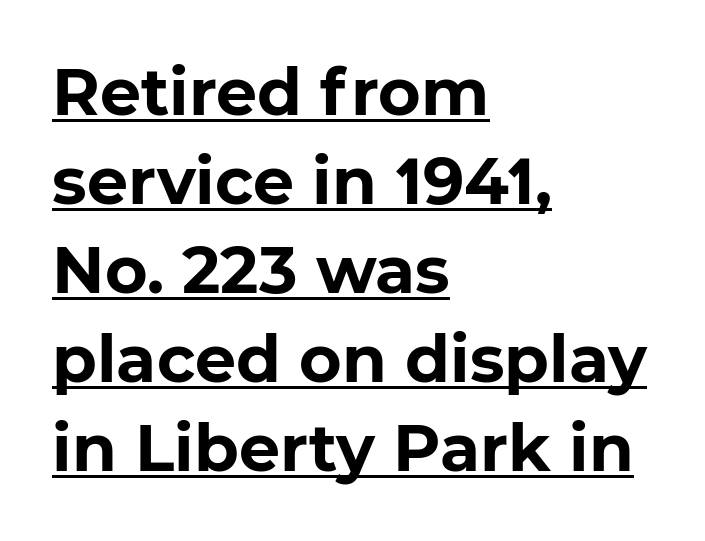
Q: Is the text bold? A: Yes.
Q: Is the typeface a serif or a sans-serif typeface? A: Sans-serif.
Q: Is the text underlined? A: Yes.
Q: How is the paragraph aligned? A: Left-aligned.
Q: Is the spacing between letters normal or unusually wide? A: Normal.
Q: Is the spacing between lines tight, normal or loose? A: Normal.
Q: Width (condensed, normal, or wide)? A: Normal.
Q: Stroke contrast? A: Low.
Q: x-height? A: Medium.
Q: Monospaced? A: No.
